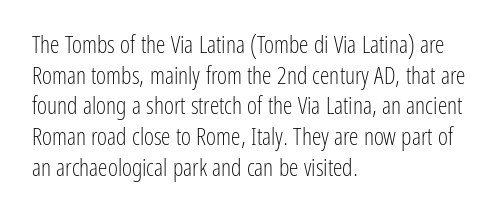
Is the type heavy? It reads as light-to-regular instead. Leftover space on each line is placed entirely after the last word. Characters follow at the spacing the type designer built in. The passage shown stacks its lines at a standard gap.
